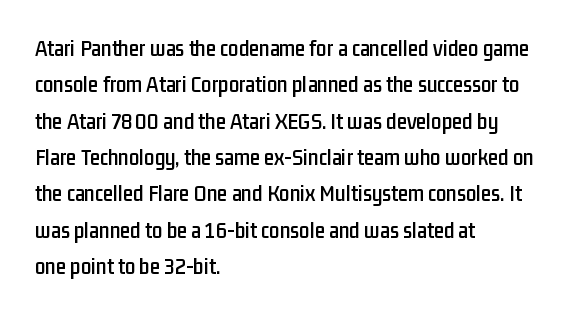
Q: Is the text italic (slanted)? A: No, it is upright.
Q: Is the text underlined? A: No.
Q: How is the paragraph aligned? A: Left-aligned.
Q: Is the spacing between letters normal or unusually wide? A: Normal.
Q: Is the spacing between lines tight, normal or loose? A: Normal.
